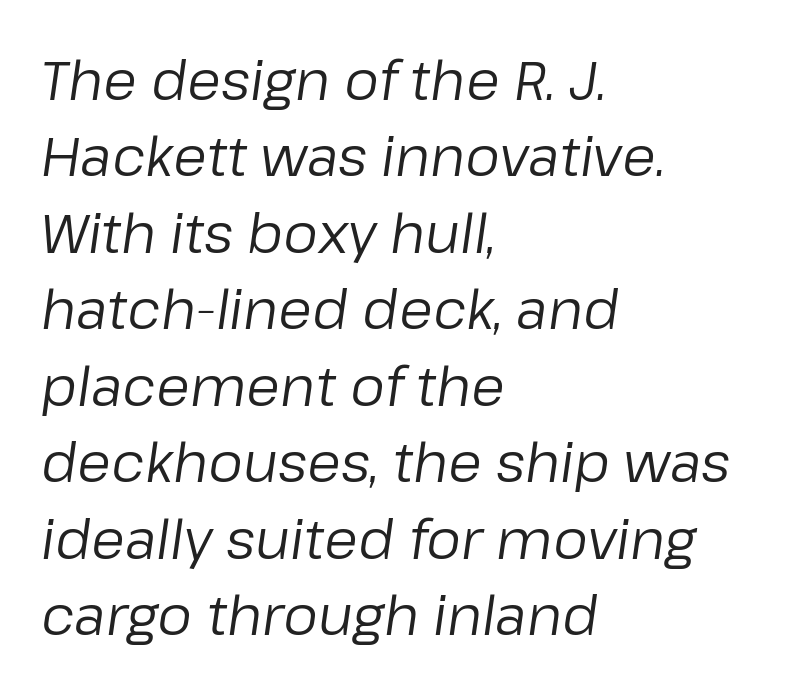
The text carries the slant typical of an italic or oblique font. Nobody drew a line under any word here. These glyphs show unthickened strokes, regular width or finer. Line beginnings align vertically; line endings do not. Here the designer chose a conventional face with non-uniform glyph widths.
